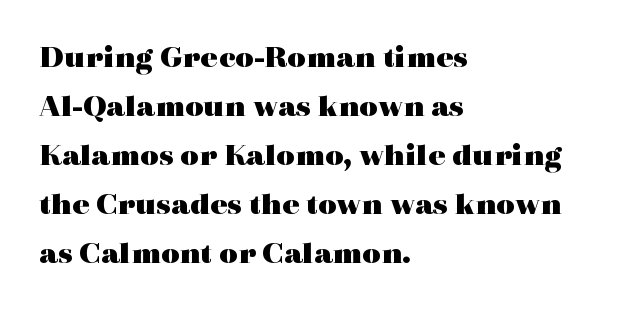
{"serif": "yes", "italic": "no", "bold": "yes", "weight": "heavy", "width": "wide", "x_height": "medium", "monospaced": "no", "underline": "no", "align": "left", "line_spacing": "normal", "line_spacing_ratio": 1.53, "letter_spacing": "normal", "letter_spacing_em": 0.0, "glyph_px": 32}
